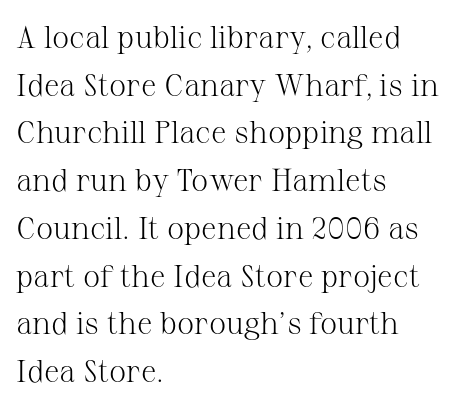
{"serif": "yes", "italic": "no", "bold": "no", "weight": "light", "width": "normal", "stroke_contrast": "medium", "x_height": "medium", "monospaced": "no", "underline": "no", "align": "left", "line_spacing": "normal", "line_spacing_ratio": 1.54, "letter_spacing": "normal", "letter_spacing_em": 0.0, "glyph_px": 31}
